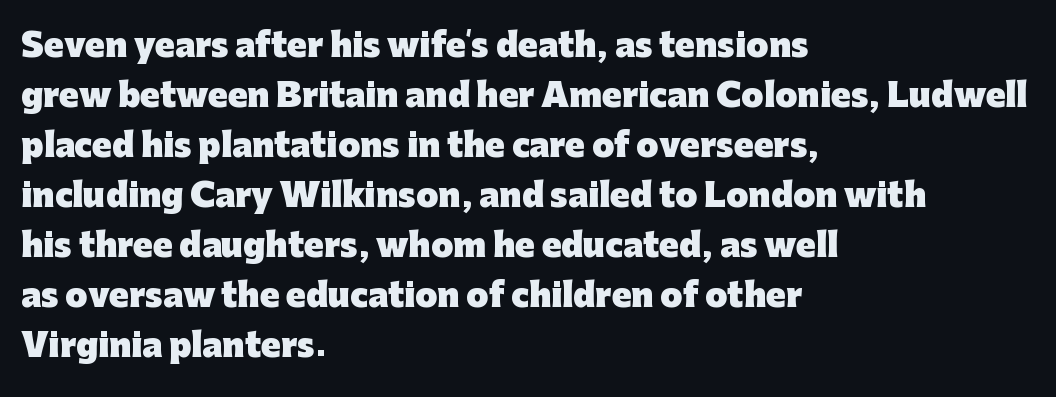
{"serif": "no", "italic": "no", "bold": "yes", "weight": "heavy", "width": "normal", "stroke_contrast": "low", "x_height": "medium", "monospaced": "no", "underline": "no", "align": "left", "line_spacing": "normal", "line_spacing_ratio": 1.56, "letter_spacing": "normal", "letter_spacing_em": 0.0, "glyph_px": 32}
